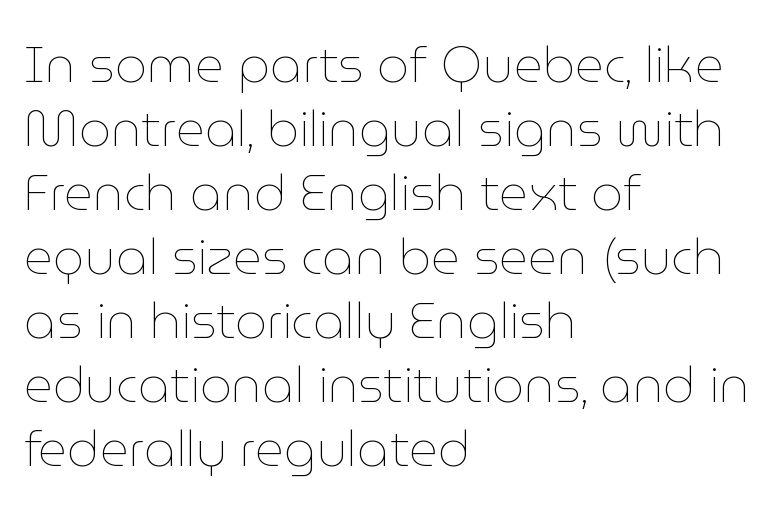
Quick note: underline off. Designer's note — italics off, roman on. Line beginnings align vertically; line endings do not. Stems here are at most as thick as an everyday book face.
